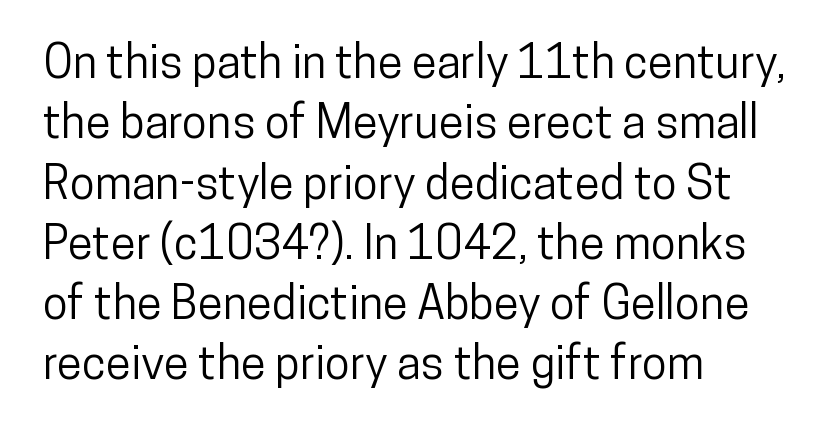
Q: Is the text italic (slanted)? A: No, it is upright.
Q: Is the typeface a serif or a sans-serif typeface? A: Sans-serif.
Q: Is the text underlined? A: No.
Q: How is the paragraph aligned? A: Left-aligned.
Q: Is the spacing between letters normal or unusually wide? A: Normal.
Q: Is the spacing between lines tight, normal or loose? A: Normal.
Q: Width (condensed, normal, or wide)? A: Condensed.
Q: Stroke contrast? A: Low.
Q: x-height? A: Medium.
Q: Monospaced? A: No.
